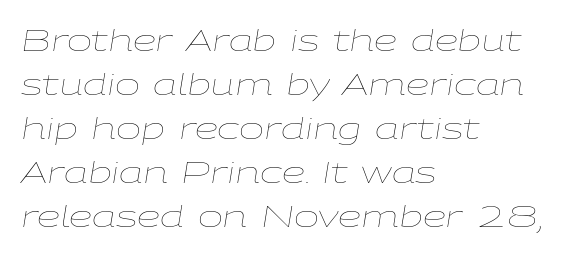
{"italic": "yes", "lean": "right", "slant_degrees": 9, "bold": "no", "weight": "thin", "width": "wide", "stroke_contrast": "low", "x_height": "medium", "monospaced": "no", "underline": "no", "align": "left", "line_spacing": "normal", "line_spacing_ratio": 1.47, "letter_spacing": "normal", "letter_spacing_em": 0.0, "glyph_px": 30}
